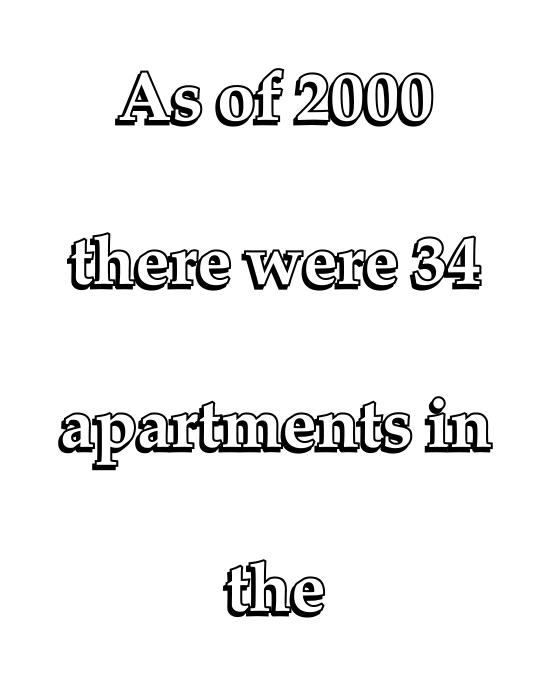
{"italic": "no", "width": "normal", "x_height": "medium", "monospaced": "no", "underline": "no", "align": "center", "line_spacing": "loose", "line_spacing_ratio": 2.37, "letter_spacing": "normal", "letter_spacing_em": 0.0, "glyph_px": 69}
